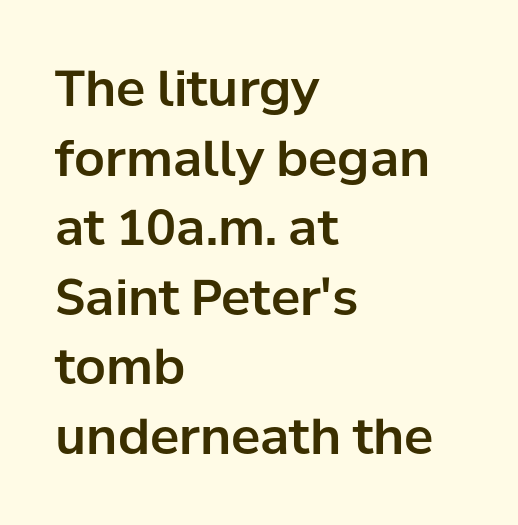
Tracking value appears to be zero — textbook default spacing. In terms of posture, this sample is upright. Think of a printed novel: that variable character pitch is what you see here. Examine the stroke ends and you'll find no serifs. Does the leading feel generous? No, just average. Clear beneath every line of the passage.
